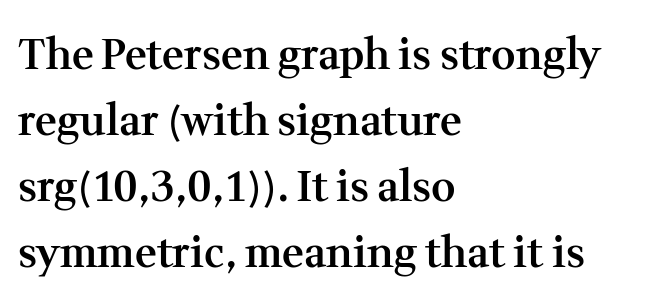
{"serif": "yes", "italic": "no", "bold": "semi", "weight": "semibold", "width": "normal", "stroke_contrast": "medium", "x_height": "medium", "monospaced": "no", "underline": "no", "align": "left", "line_spacing": "normal", "line_spacing_ratio": 1.57, "letter_spacing": "normal", "letter_spacing_em": 0.0, "glyph_px": 42}
